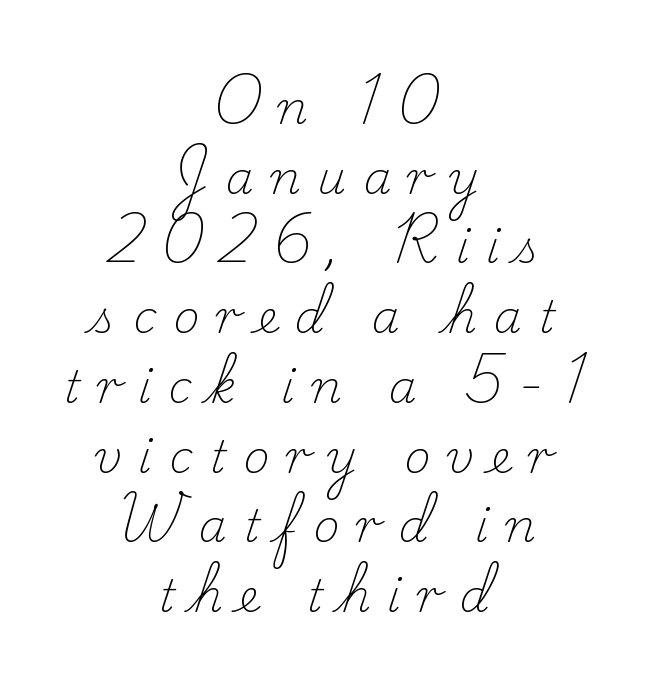
Evenly set lines give the paragraph a standard silhouette. A serif font was chosen for this passage. This sample is center-justified, so both line endings float freely.
